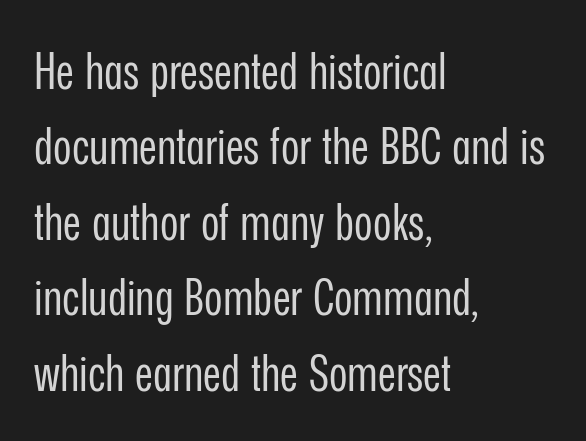
The image shows 50 px regular-weight, condensed sans-serif type, upright; set left-aligned, normal line spacing (1.51x), normal letter spacing, not underlined; low stroke contrast and a medium x-height.
